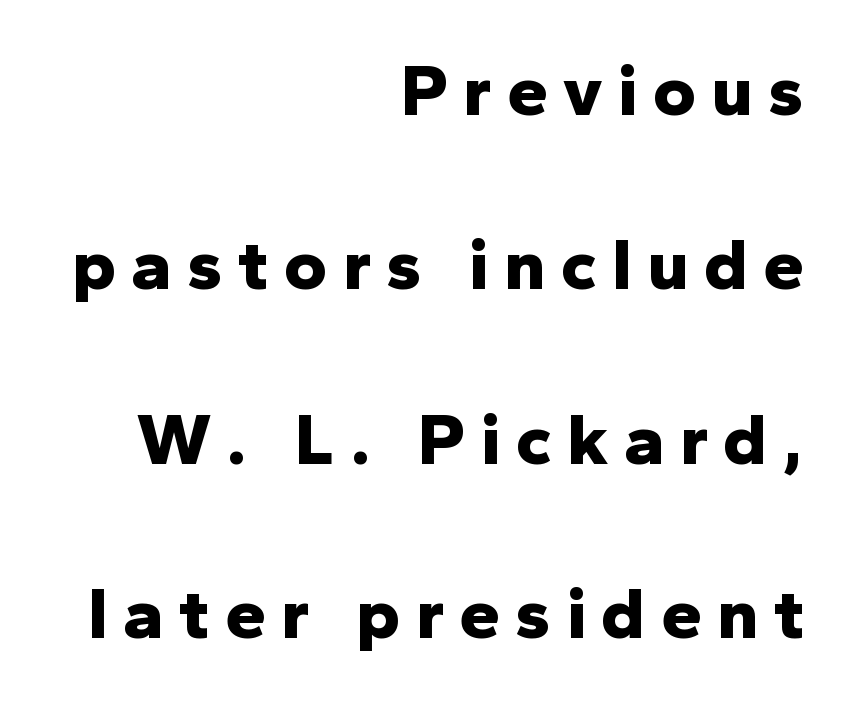
{"serif": "no", "italic": "no", "bold": "yes", "weight": "bold", "width": "normal", "stroke_contrast": "low", "x_height": "medium", "monospaced": "no", "underline": "no", "align": "right", "line_spacing": "loose", "line_spacing_ratio": 2.39, "letter_spacing": "wide", "letter_spacing_em": 0.21, "glyph_px": 73}
